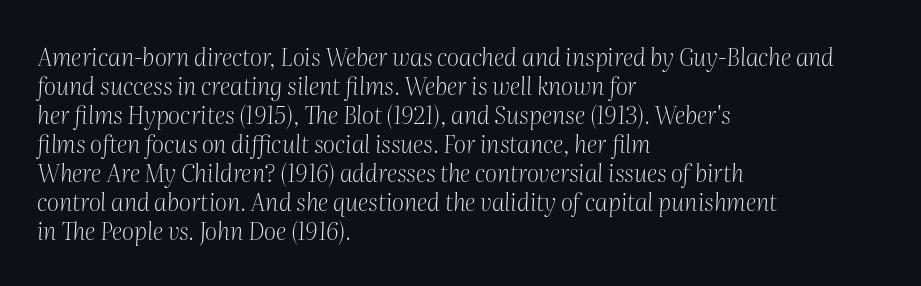
{"italic": "yes", "lean": "right", "slant_degrees": 2, "bold": "no", "underline": "no", "align": "left", "line_spacing_ratio": 1.21, "letter_spacing": "normal", "letter_spacing_em": 0.0, "glyph_px": 24}
